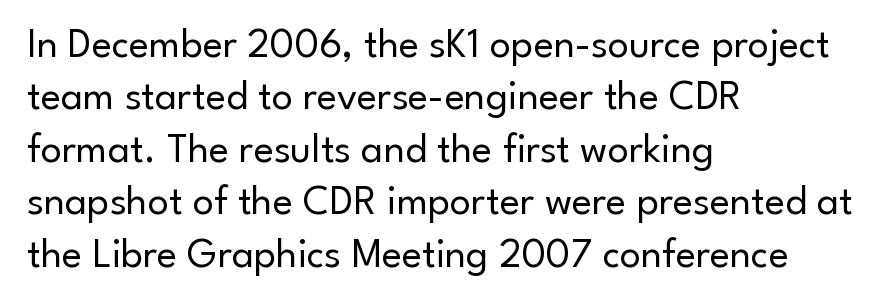
The image shows 42 px regular-weight sans-serif type, upright; set left-aligned, normal line spacing (1.25x), normal letter spacing, not underlined; low stroke contrast and a small x-height.
